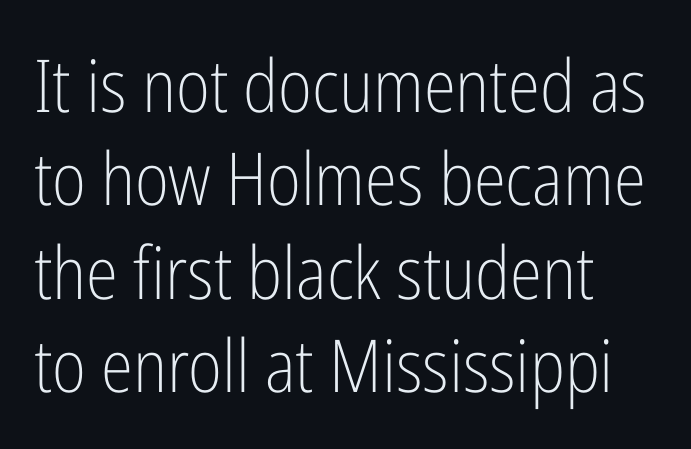
The image shows 73 px light, condensed sans-serif type, upright; set left-aligned, normal line spacing (1.28x), normal letter spacing, not underlined; low stroke contrast and a medium x-height.
